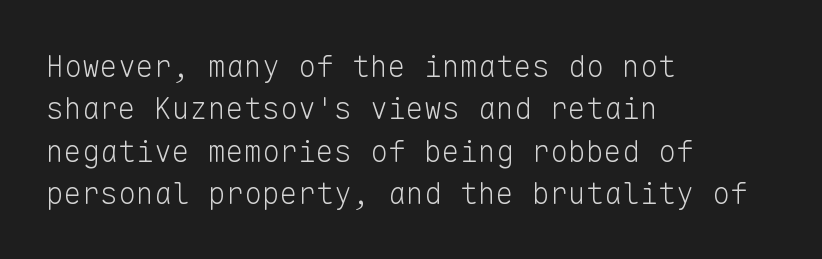
Honestly, the row spacing looks completely unremarkable. The rendering keeps characters at their native spacing. The passage shown is typed in a monospace face where columns stay perfectly aligned. Compared with a centered layout, this one pins lines to the left instead.
